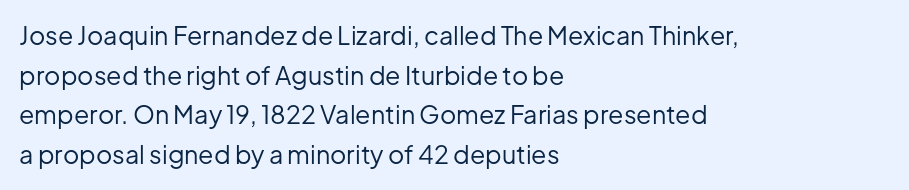
No italicization has been applied; the sample stays upright. Which margin do the lines hug? The left one — the right edge is uneven. Interline gaps are of average width in this sample. Descender tails drop into unmarked territory.
